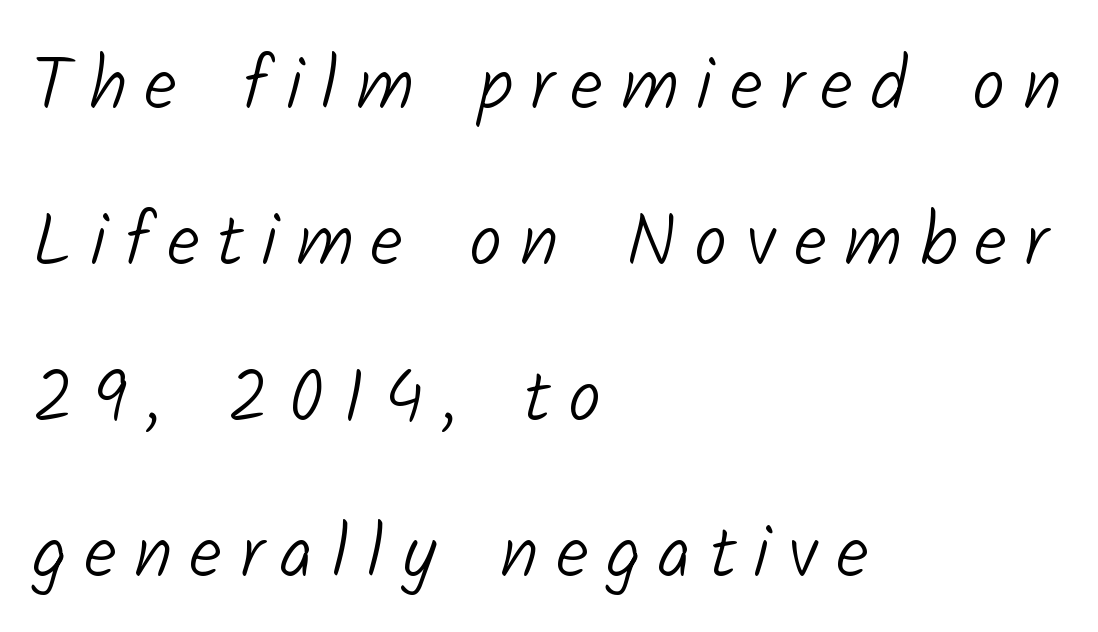
The image shows 74 px light sans-serif type; set left-aligned, loose line spacing (2.11x), unusually wide letter spacing (+0.24 em), not underlined; low stroke contrast and a medium x-height.
